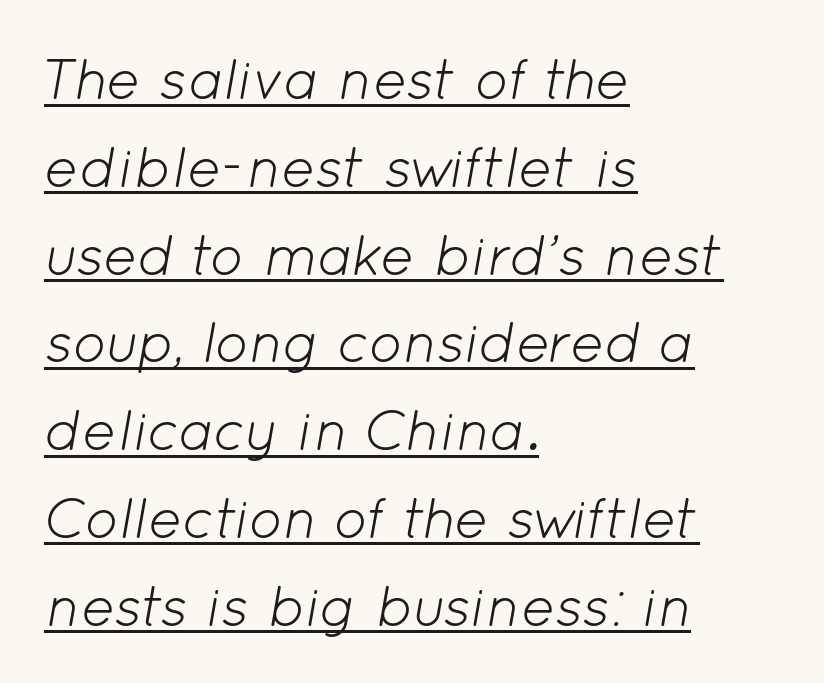
Q: Is the text bold? A: No.
Q: Is the text italic (slanted)? A: Yes, it leans right by about 12 degrees.
Q: Is the text underlined? A: Yes.
Q: How is the paragraph aligned? A: Left-aligned.
Q: Is the spacing between letters normal or unusually wide? A: Normal.
Q: Is the spacing between lines tight, normal or loose? A: Normal.
Q: Width (condensed, normal, or wide)? A: Normal.
Q: Stroke contrast? A: Low.
Q: x-height? A: Medium.
Q: Monospaced? A: No.
